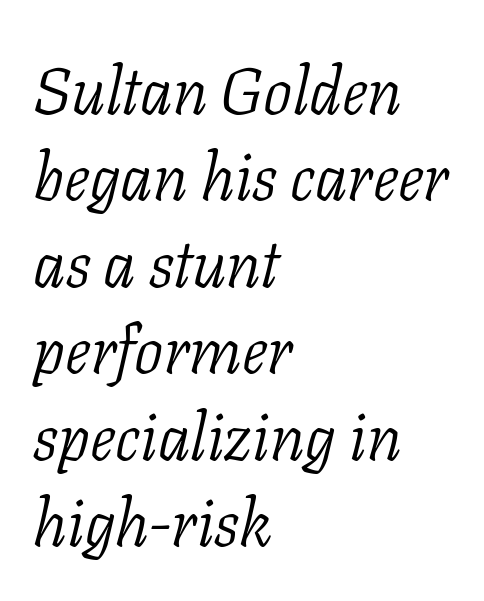
The baseline area is clear. Small tapered or slab feet sit at the stroke ends, so this counts as serif. Glyph-to-glyph distance matches everyday printed text. An italicized treatment has been applied to the whole sample.
